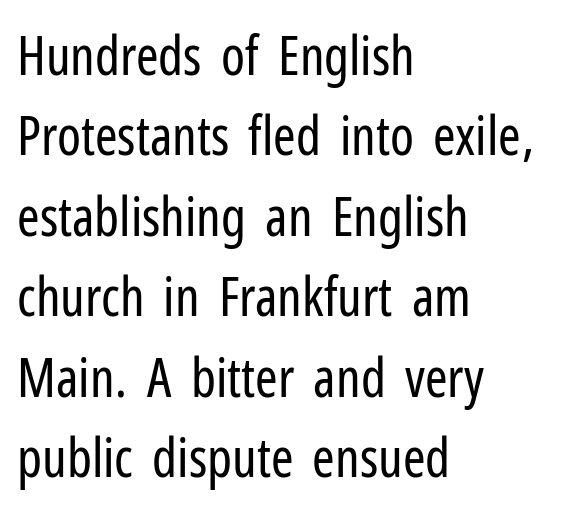
{"serif": "no", "italic": "no", "bold": "no", "weight": "regular", "width": "condensed", "stroke_contrast": "low", "x_height": "medium", "monospaced": "no", "underline": "no", "align": "left", "line_spacing": "normal", "line_spacing_ratio": 1.49, "letter_spacing": "normal", "letter_spacing_em": 0.0, "glyph_px": 54}
